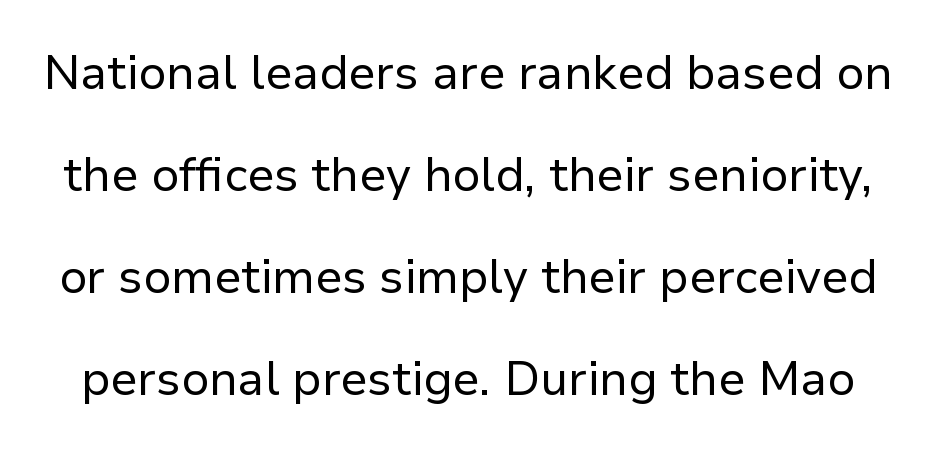
Q: Is the text bold? A: No.
Q: Is the text italic (slanted)? A: No, it is upright.
Q: Is the typeface a serif or a sans-serif typeface? A: Sans-serif.
Q: Is the text underlined? A: No.
Q: Is the spacing between letters normal or unusually wide? A: Normal.
Q: Is the spacing between lines tight, normal or loose? A: Loose.
Q: Width (condensed, normal, or wide)? A: Normal.
Q: Stroke contrast? A: Low.
Q: x-height? A: Medium.
Q: Monospaced? A: No.
